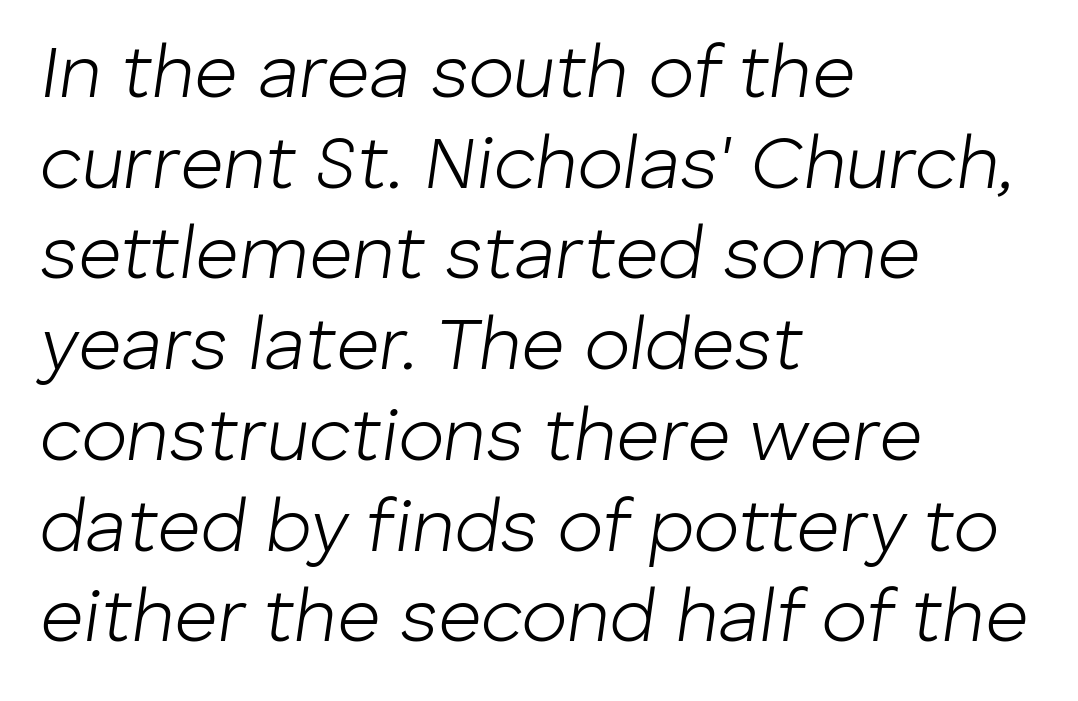
The setting favours the left margin, as ordinary paragraphs usually do. The face used here is proportionally spaced, like ordinary book or web type. The face looks like a standard text weight, possibly lighter. The specimen reads as italic at a glance.
